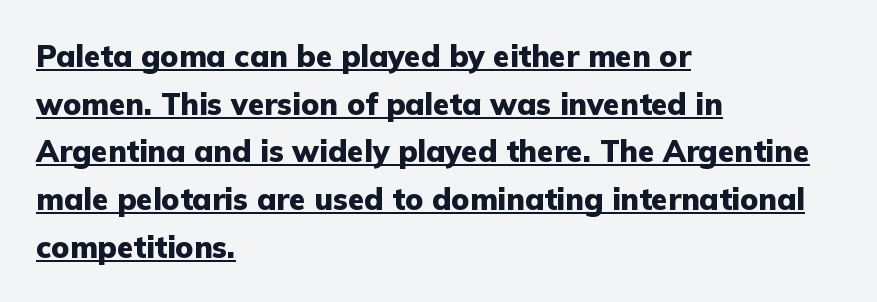
Q: Is the text bold? A: Yes.
Q: Is the text italic (slanted)? A: No, it is upright.
Q: Is the typeface a serif or a sans-serif typeface? A: Sans-serif.
Q: Is the text underlined? A: Yes.
Q: How is the paragraph aligned? A: Left-aligned.
Q: Is the spacing between letters normal or unusually wide? A: Normal.
Q: Is the spacing between lines tight, normal or loose? A: Normal.
Q: Width (condensed, normal, or wide)? A: Normal.
Q: Stroke contrast? A: Low.
Q: x-height? A: Medium.
Q: Monospaced? A: No.
